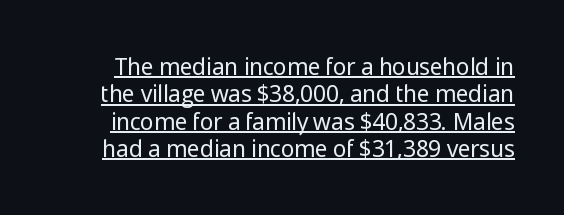
The sample's only ornament is a line tracing under the words. Ordinary non-slanted type is in use. Tracking here is standard; glyphs follow each other at the usual distance. Weight: not bold — regular or lighter.
